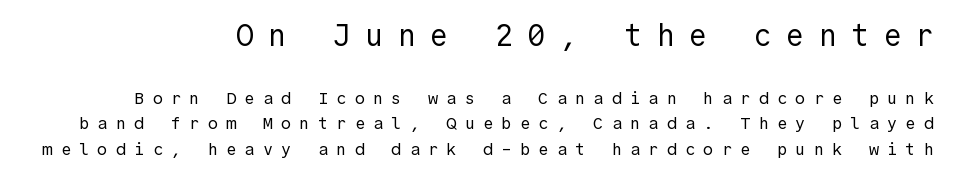
Weight: in the light-to-regular range. Regarding serifs, this sample does without them. Between one letter and the next there's a generous, obvious gap. Lines of text with bare space underneath. Vertical spacing — default. The upper block of text is set noticeably larger than the block beneath it.
